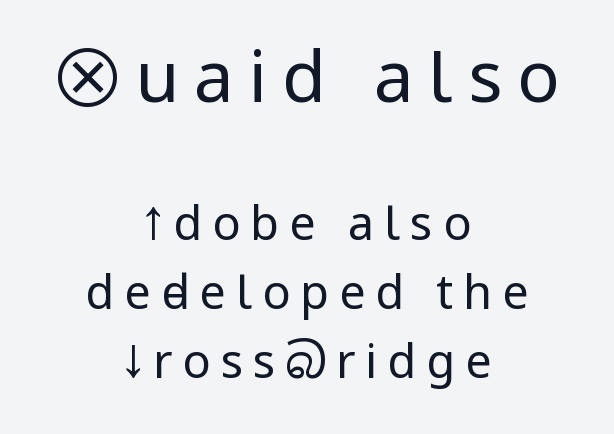
The image shows 71 px regular-weight, condensed sans-serif type, upright; set centered, normal line spacing (1.46x), unusually wide letter spacing (+0.21 em), not underlined; the first (top) block is 1.51x larger; low stroke contrast.
